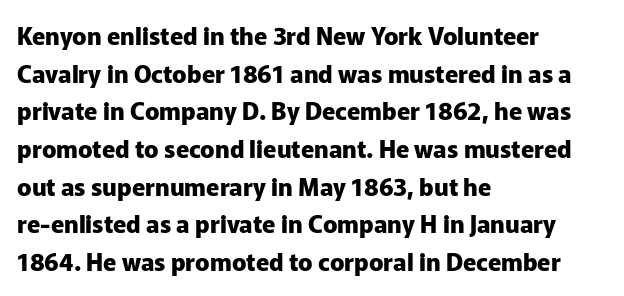
{"italic": "no", "bold": "yes", "underline": "no", "align": "left", "line_spacing": "normal", "line_spacing_ratio": 1.57, "letter_spacing": "normal", "letter_spacing_em": 0.0, "glyph_px": 24}
